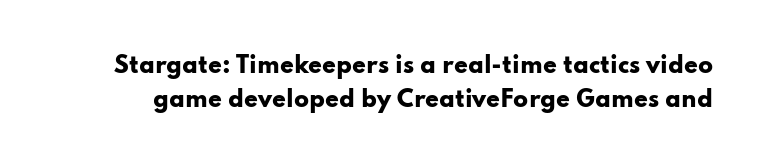
Underlining? Definitely not there. The vertical gap from one line to the next is medium. Glyph-to-glyph distance matches everyday printed text. Italic? Not at all — the glyphs are vertical. Weight check: bold — yes, fully.
